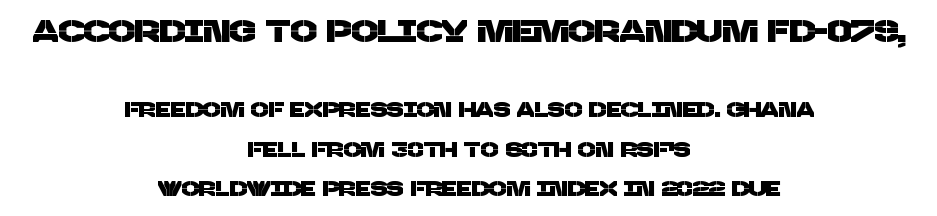
The letterforms sit shoulder to shoulder at normal distance. A student would call this center alignment; a typographer would say set centered. Is this a fixed-width face? No — the glyphs have proportional, varying widths. No feet cap the strokes, marking this as sans-serif type. The baseline area is clear.
